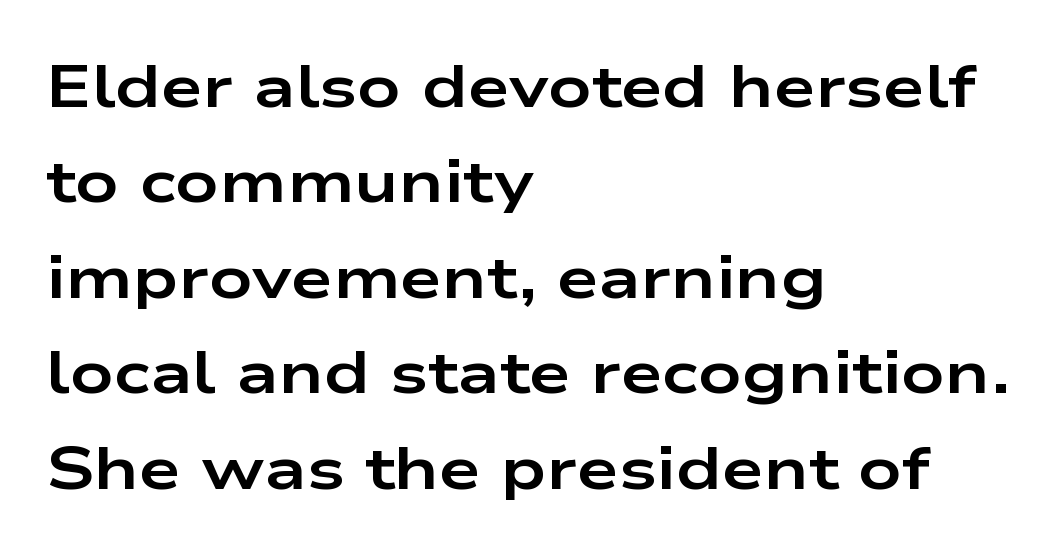
Q: Is the text bold? A: Yes.
Q: Is the text italic (slanted)? A: No, it is upright.
Q: Is the typeface a serif or a sans-serif typeface? A: Sans-serif.
Q: Is the text underlined? A: No.
Q: How is the paragraph aligned? A: Left-aligned.
Q: Is the spacing between letters normal or unusually wide? A: Normal.
Q: Is the spacing between lines tight, normal or loose? A: Normal.
Q: Width (condensed, normal, or wide)? A: Wide.
Q: Stroke contrast? A: Low.
Q: x-height? A: Medium.
Q: Monospaced? A: No.
